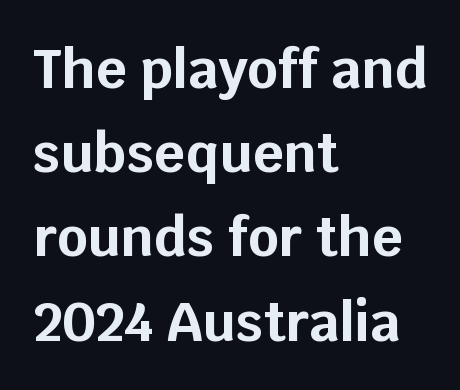
Q: Is the text bold? A: Yes.
Q: Is the text italic (slanted)? A: No, it is upright.
Q: Is the typeface a serif or a sans-serif typeface? A: Sans-serif.
Q: Is the text underlined? A: No.
Q: How is the paragraph aligned? A: Left-aligned.
Q: Is the spacing between letters normal or unusually wide? A: Normal.
Q: Is the spacing between lines tight, normal or loose? A: Normal.
Q: Width (condensed, normal, or wide)? A: Normal.
Q: Stroke contrast? A: Low.
Q: x-height? A: Large.
Q: Monospaced? A: No.
